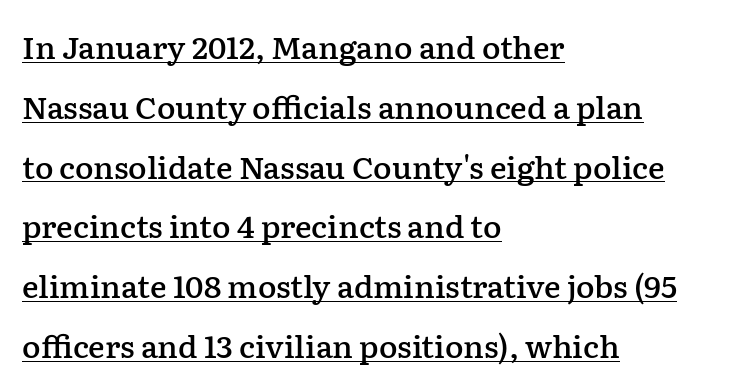
The image shows 31 px semibold serif type, upright; set left-aligned, loose line spacing (1.93x), normal letter spacing, underlined; low stroke contrast and a medium x-height.
